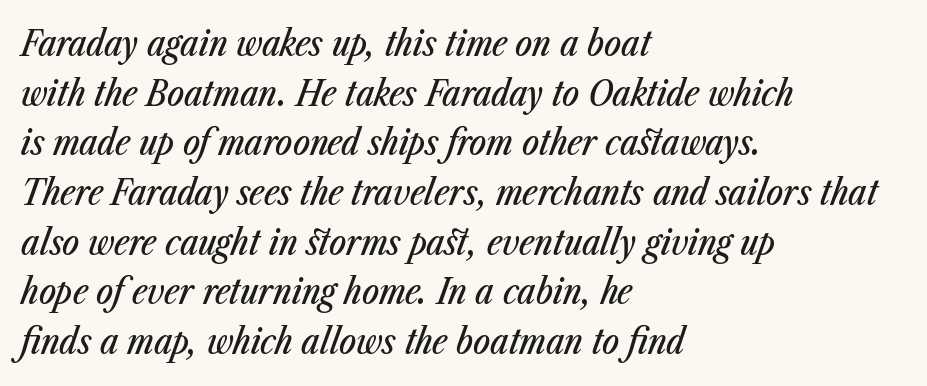
Descenders are the only things crossing below the line. Do the characters align in a grid? No, the font is proportional. Default kerning and tracking; the words read as compact shapes. Characters are canted at an angle relative to the baseline's perpendicular. Vertically, the passage feels balanced, rows spaced as you'd expect. The rendering anchors every line to the left-hand side.
